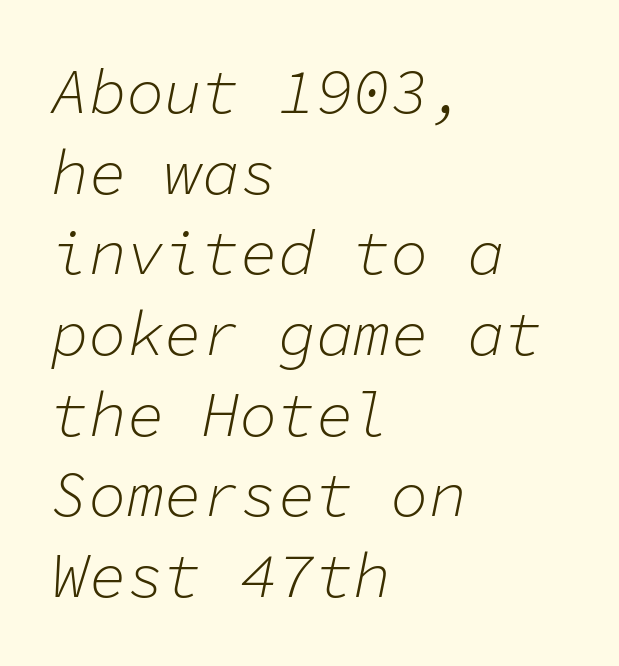
Q: Is the text bold? A: No.
Q: Is the text italic (slanted)? A: Yes, it leans right by about 11 degrees.
Q: Is the text underlined? A: No.
Q: How is the paragraph aligned? A: Left-aligned.
Q: Is the spacing between letters normal or unusually wide? A: Normal.
Q: Is the spacing between lines tight, normal or loose? A: Normal.
Q: Width (condensed, normal, or wide)? A: Normal.
Q: Stroke contrast? A: Low.
Q: x-height? A: Medium.
Q: Monospaced? A: Yes.
